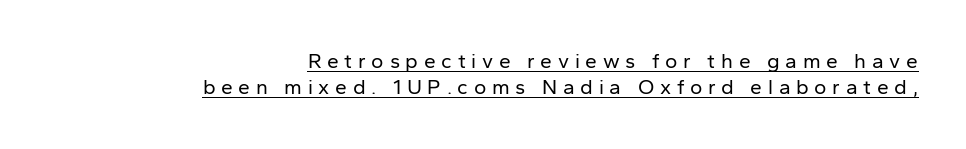
Q: Is the text bold? A: No.
Q: Is the text italic (slanted)? A: No, it is upright.
Q: Is the text underlined? A: Yes.
Q: How is the paragraph aligned? A: Right-aligned.
Q: Is the spacing between letters normal or unusually wide? A: Unusually wide.
